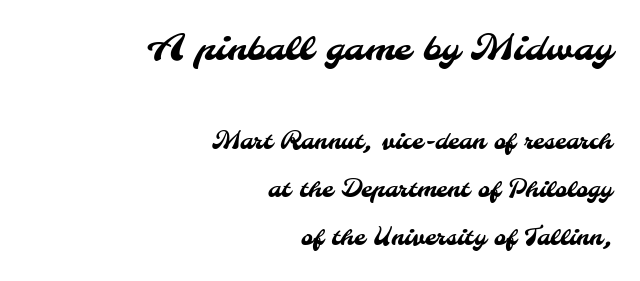
{"serif": "no", "width": "normal", "stroke_contrast": "medium", "x_height": "small", "monospaced": "no", "underline": "no", "align": "right", "line_spacing": "loose", "line_spacing_ratio": 2.07, "letter_spacing": "normal", "letter_spacing_em": 0.0, "larger_block": "first", "size_ratio": 1.52, "glyph_px": 35}
